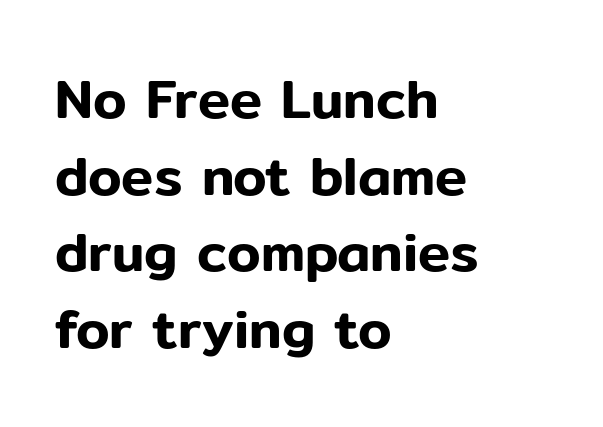
Q: Is the text italic (slanted)? A: No, it is upright.
Q: Is the typeface a serif or a sans-serif typeface? A: Sans-serif.
Q: Is the text underlined? A: No.
Q: How is the paragraph aligned? A: Left-aligned.
Q: Is the spacing between letters normal or unusually wide? A: Normal.
Q: Is the spacing between lines tight, normal or loose? A: Normal.
Q: Width (condensed, normal, or wide)? A: Normal.
Q: Stroke contrast? A: Low.
Q: x-height? A: Medium.
Q: Monospaced? A: No.
